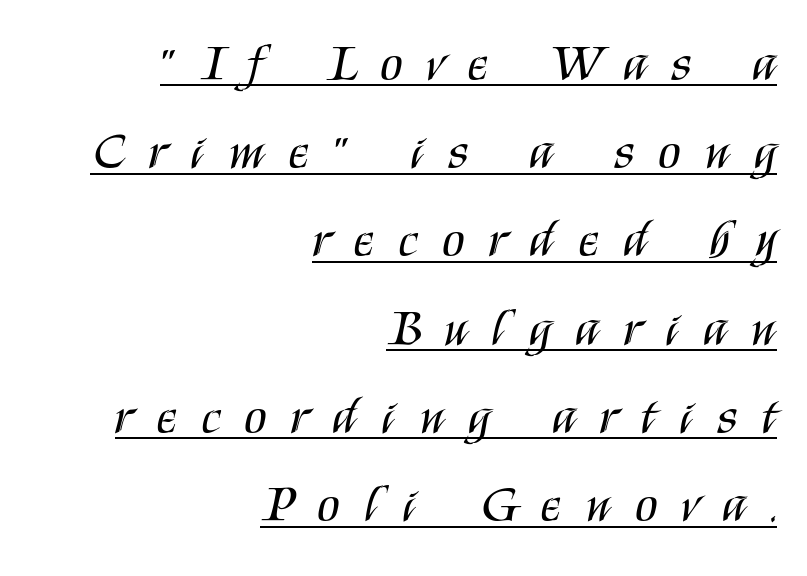
{"serif": "no", "bold": "no", "weight": "regular", "width": "condensed", "stroke_contrast": "medium", "x_height": "large", "monospaced": "no", "underline": "yes", "align": "right", "line_spacing_ratio": 1.73, "letter_spacing": "wide", "letter_spacing_em": 0.49, "glyph_px": 51}
